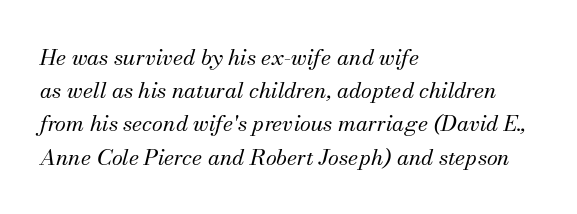
The lettering tilts uniformly, giving the passage an italic look. Successive baselines arrive at the customary interval. There is no visible air inserted between adjacent glyphs. The typeface has the unassuming heft of standard copy or less. Descenders hang freely into open space.
